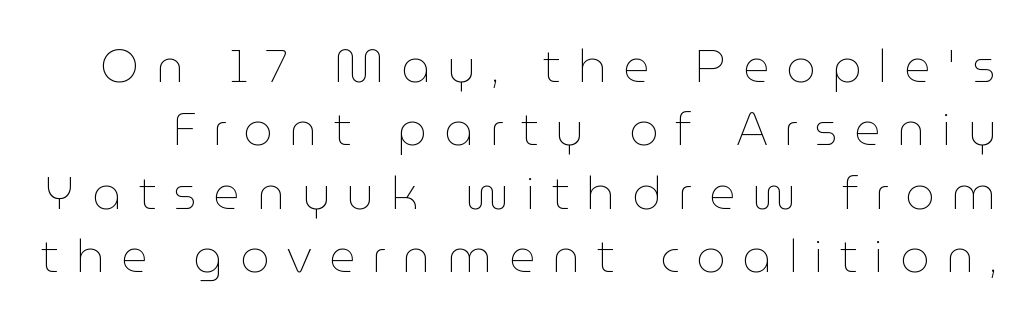
Q: Is the text bold? A: No.
Q: Is the text italic (slanted)? A: No, it is upright.
Q: Is the text underlined? A: No.
Q: Is the spacing between letters normal or unusually wide? A: Unusually wide.
Q: Is the spacing between lines tight, normal or loose? A: Normal.
Q: Width (condensed, normal, or wide)? A: Normal.
Q: Stroke contrast? A: Low.
Q: x-height? A: Medium.
Q: Monospaced? A: No.
